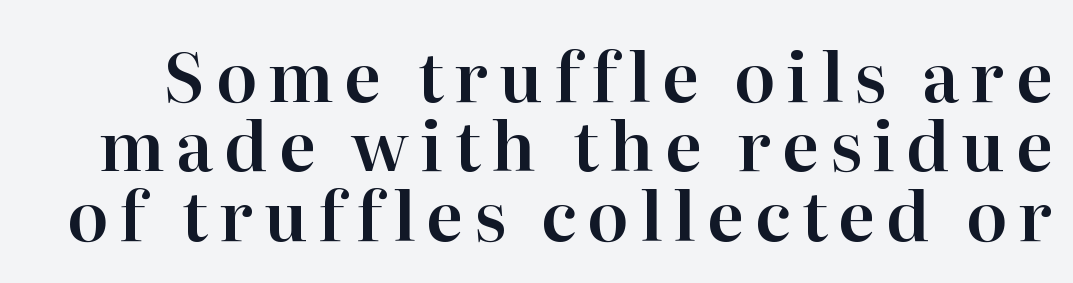
{"serif": "yes", "italic": "no", "width": "normal", "stroke_contrast": "high", "x_height": "medium", "monospaced": "no", "underline": "no", "line_spacing": "tight", "line_spacing_ratio": 1.02, "glyph_px": 68}
